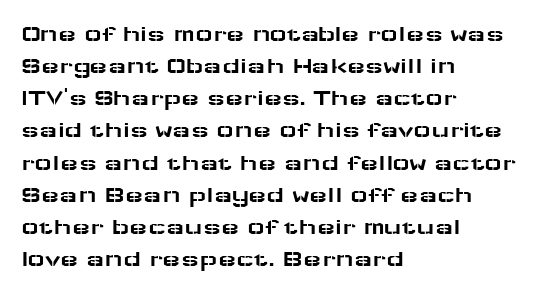
{"italic": "no", "underline": "no", "align": "left", "line_spacing": "normal", "line_spacing_ratio": 1.34, "letter_spacing": "normal", "letter_spacing_em": 0.0, "glyph_px": 24}
